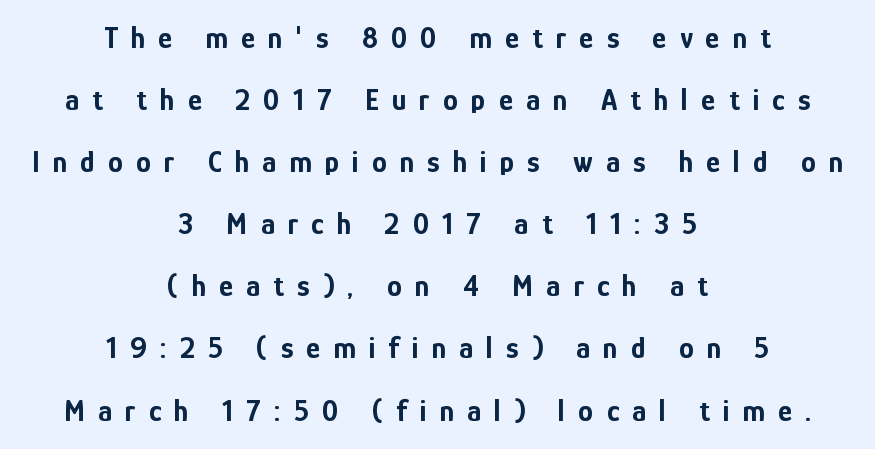
The image shows 30 px bold, condensed sans-serif type, upright; set centered, loose line spacing (2.07x), unusually wide letter spacing (+0.44 em), not underlined; low stroke contrast and a medium x-height.
